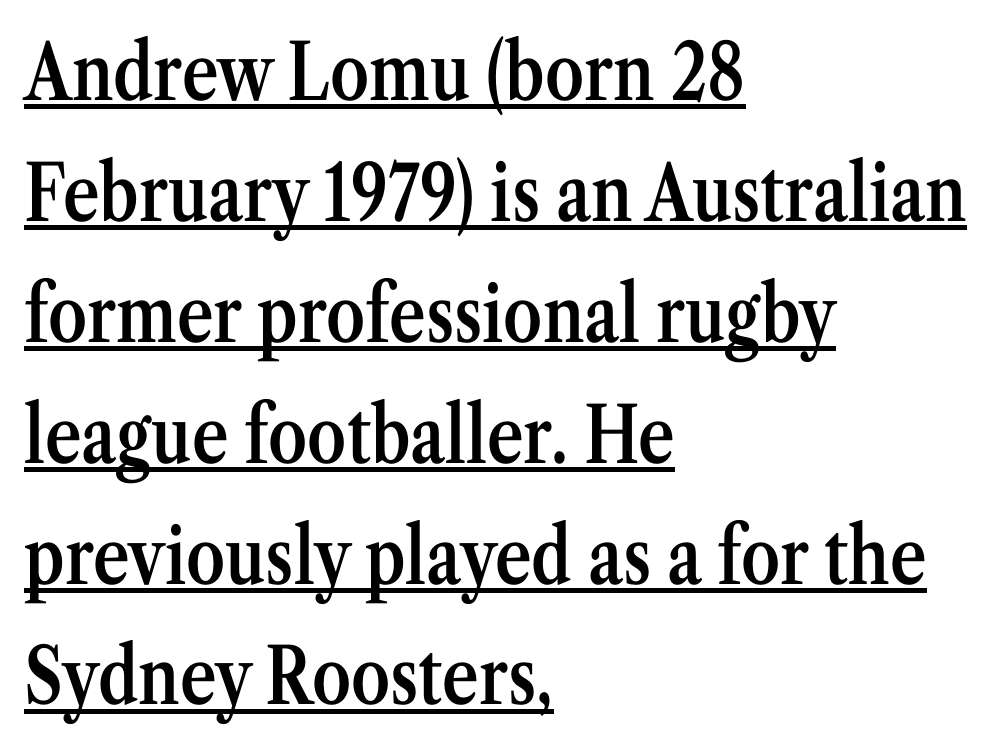
The image shows 78 px semibold, condensed serif type, upright; set left-aligned, normal line spacing (1.55x), normal letter spacing, underlined; medium stroke contrast and a medium x-height.
